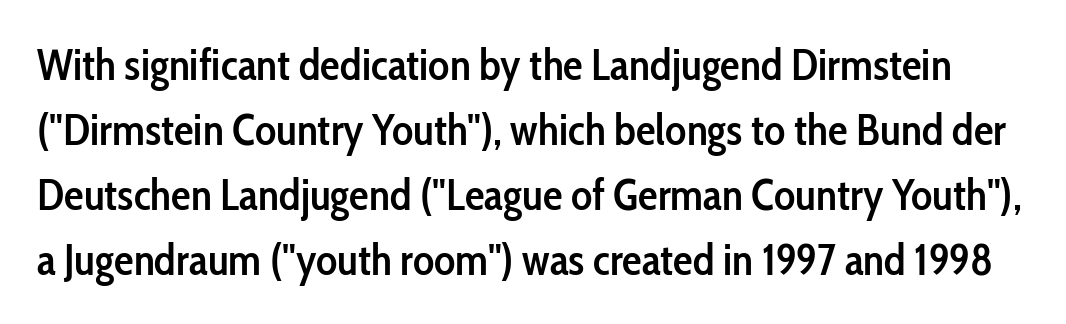
Vertical spacing — default. Glance below the letters and you will spot only blank space. Set as a demibold, roughly 600 on the weight scale. Regarding serifs, this sample does without them. The face used here is proportionally spaced, like ordinary book or web type.
